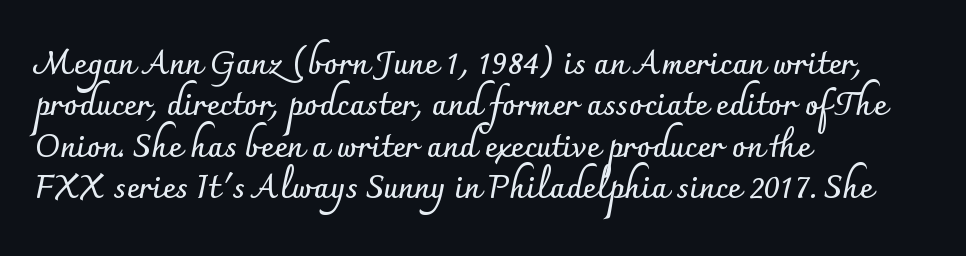
{"serif": "no", "bold": "yes", "weight": "semibold", "width": "normal", "stroke_contrast": "low", "x_height": "small", "monospaced": "no", "underline": "no", "align": "left", "line_spacing": "normal", "line_spacing_ratio": 1.29, "letter_spacing": "normal", "letter_spacing_em": 0.0, "glyph_px": 32}
